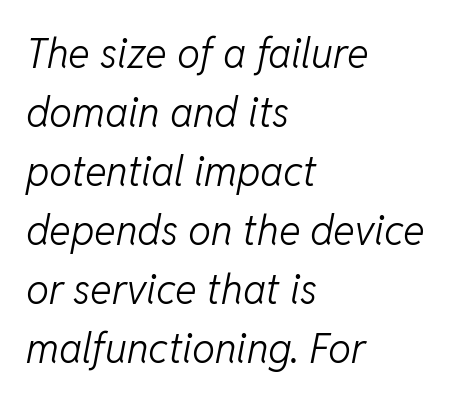
The lines sit at an ordinary, default distance from one another. The words here are not underlined. The lettering tilts uniformly, giving the passage an italic look. A typesetter would call this proportional, since set widths differ per character. Line starts are locked; line ends wander. Unbolded letterforms with no extra heft.
